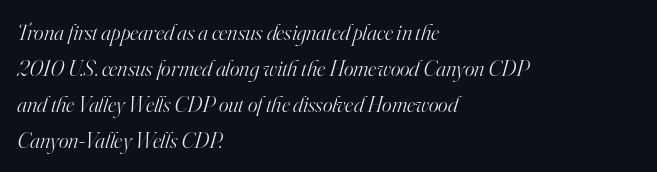
Q: Is the text bold? A: No.
Q: Is the text italic (slanted)? A: Yes, it leans right by about 16 degrees.
Q: Is the text underlined? A: No.
Q: How is the paragraph aligned? A: Left-aligned.
Q: Is the spacing between letters normal or unusually wide? A: Normal.
Q: Is the spacing between lines tight, normal or loose? A: Normal.
